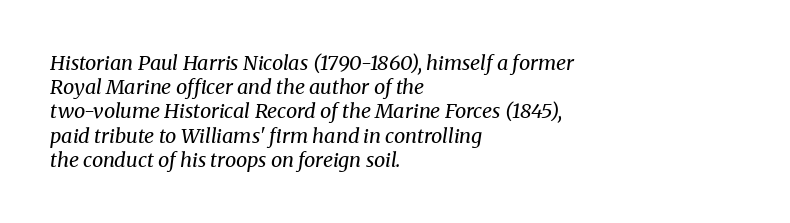
The specimen omits any rule beneath the text block's lines. No extra ink here — the face is not bold. If you drew a line through each stem, it would be angled. Horizontally, the lines are justified to the leading edge only. Inter-character spacing is left at the font's built-in metrics.
